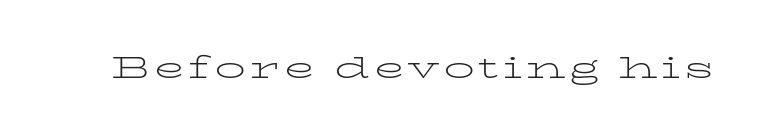
{"serif": "yes", "italic": "no", "bold": "no", "weight": "light", "width": "wide", "stroke_contrast": "low", "x_height": "medium", "monospaced": "no", "underline": "no", "glyph_px": 31}
